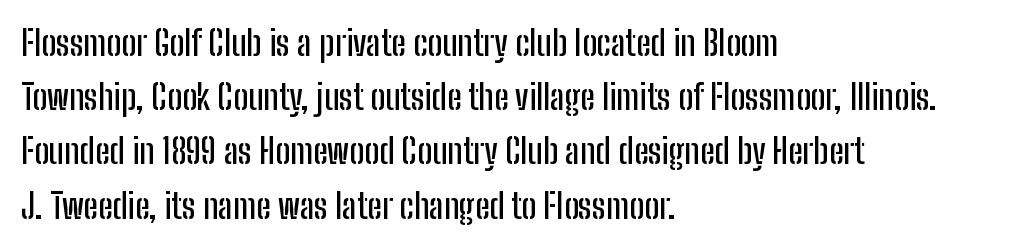
{"serif": "no", "italic": "no", "width": "condensed", "stroke_contrast": "low", "x_height": "medium", "monospaced": "no", "underline": "no", "align": "left", "line_spacing": "normal", "line_spacing_ratio": 1.55, "letter_spacing": "normal", "letter_spacing_em": 0.0, "glyph_px": 35}
